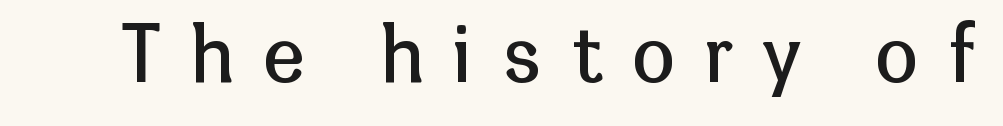
The image shows 76 px regular-weight sans-serif type, upright; set unusually wide letter spacing (+0.4 em), not underlined; low stroke contrast and a medium x-height.
